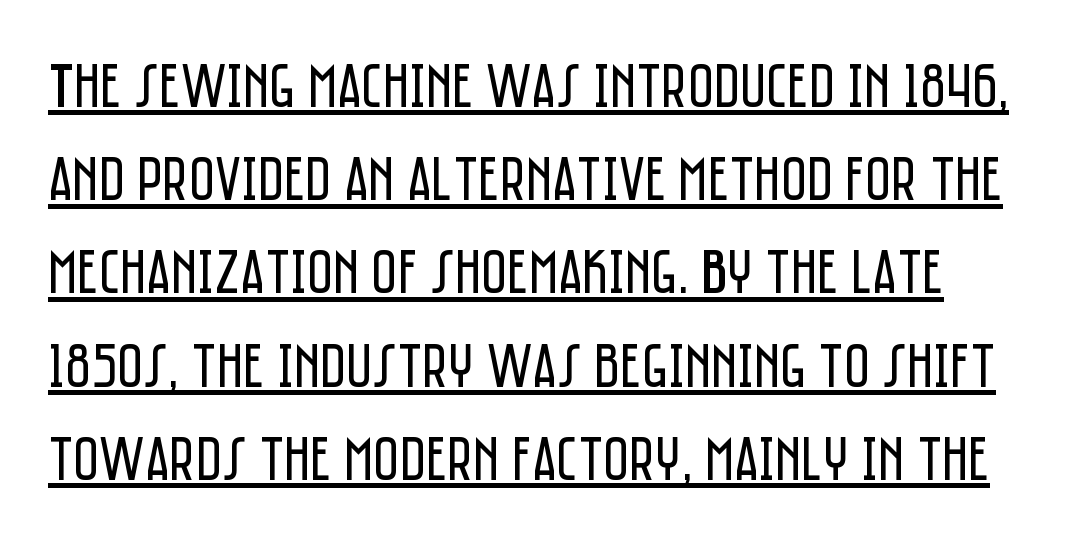
Q: Is the text bold? A: No.
Q: Is the text italic (slanted)? A: No, it is upright.
Q: Is the typeface a serif or a sans-serif typeface? A: Sans-serif.
Q: Is the text underlined? A: Yes.
Q: How is the paragraph aligned? A: Left-aligned.
Q: Is the spacing between letters normal or unusually wide? A: Normal.
Q: Is the spacing between lines tight, normal or loose? A: Normal.
Q: Width (condensed, normal, or wide)? A: Condensed.
Q: Stroke contrast? A: Low.
Q: x-height? A: Large.
Q: Monospaced? A: No.
